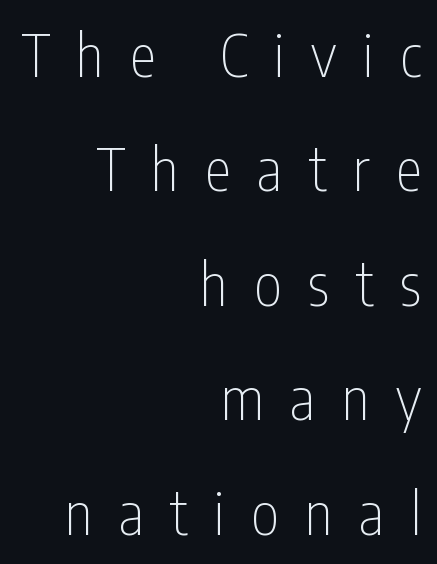
Characters remain perfectly vertical along every line. The rendering uses natural spacing where letterforms have individual widths. A bare baseline throughout the passage. This reads as an unemphasized weight, regular at the heaviest.
